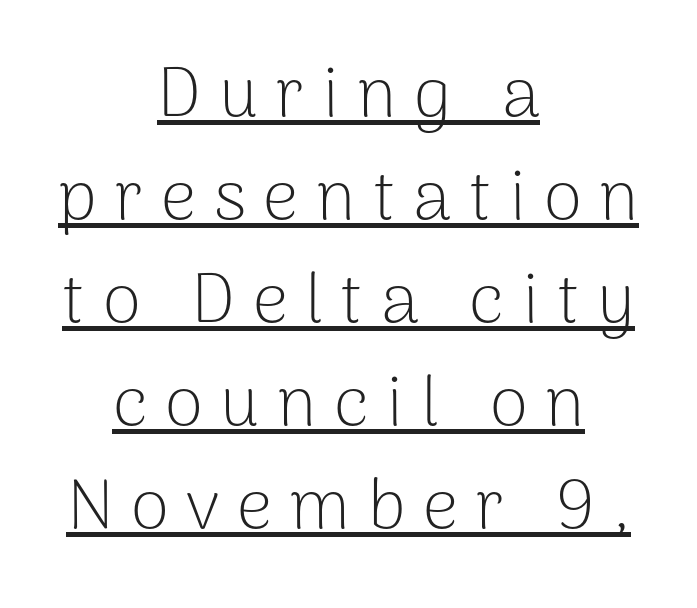
{"serif": "no", "italic": "no", "bold": "no", "weight": "light", "width": "normal", "stroke_contrast": "low", "x_height": "medium", "monospaced": "no", "underline": "yes", "align": "center", "line_spacing": "normal", "line_spacing_ratio": 1.47, "letter_spacing": "wide", "letter_spacing_em": 0.25, "glyph_px": 70}
